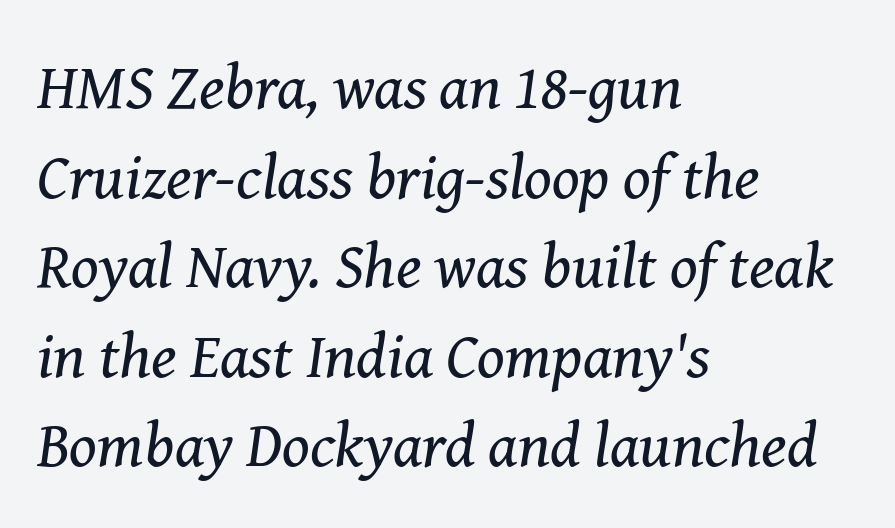
The image shows 64 px regular-weight serif type, italic (leaning right); set left-aligned, normal line spacing (1.4x), normal letter spacing, not underlined; medium stroke contrast and a medium x-height.
